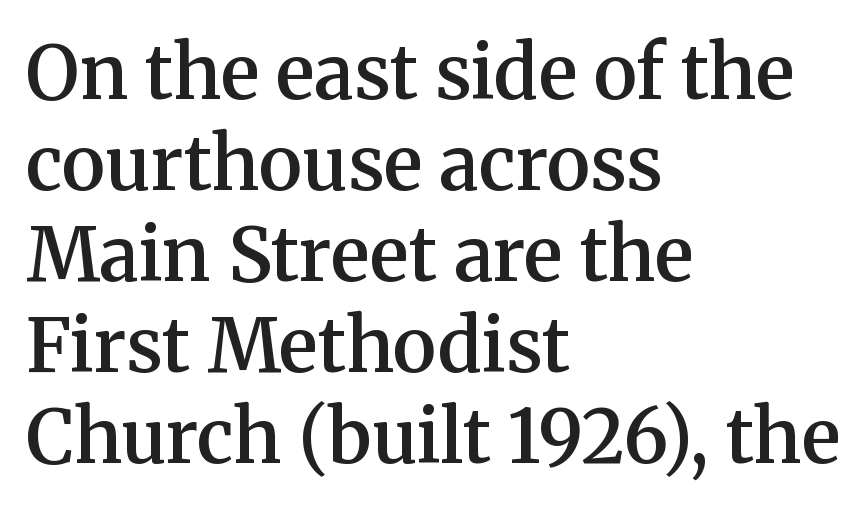
Q: Is the text bold? A: Semi-bold.
Q: Is the text italic (slanted)? A: No, it is upright.
Q: Is the typeface a serif or a sans-serif typeface? A: Serif.
Q: Is the text underlined? A: No.
Q: How is the paragraph aligned? A: Left-aligned.
Q: Is the spacing between letters normal or unusually wide? A: Normal.
Q: Width (condensed, normal, or wide)? A: Normal.
Q: Stroke contrast? A: Medium.
Q: x-height? A: Medium.
Q: Monospaced? A: No.
